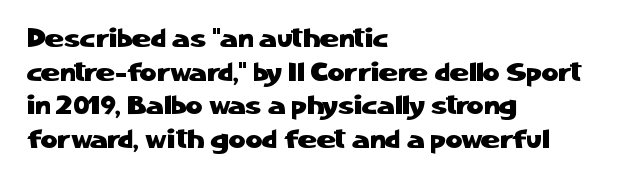
Q: Is the text italic (slanted)? A: No, it is upright.
Q: Is the text underlined? A: No.
Q: How is the paragraph aligned? A: Left-aligned.
Q: Is the spacing between letters normal or unusually wide? A: Normal.
Q: Is the spacing between lines tight, normal or loose? A: Normal.
